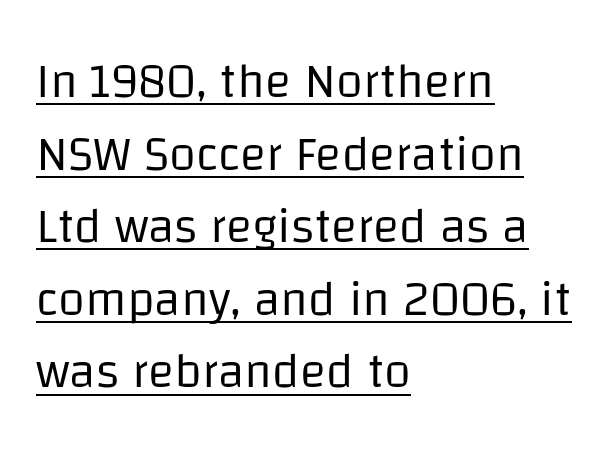
{"serif": "no", "italic": "no", "bold": "no", "weight": "regular", "width": "normal", "stroke_contrast": "low", "x_height": "large", "monospaced": "no", "underline": "yes", "align": "left", "line_spacing": "normal", "line_spacing_ratio": 1.48, "letter_spacing": "normal", "letter_spacing_em": 0.0, "glyph_px": 49}
